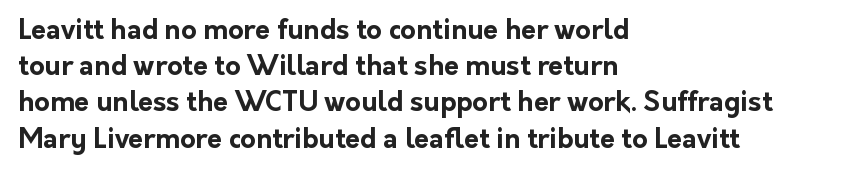
{"italic": "no", "bold": "yes", "underline": "no", "align": "left", "line_spacing": "normal", "line_spacing_ratio": 1.34, "letter_spacing": "normal", "letter_spacing_em": 0.0, "glyph_px": 27}
